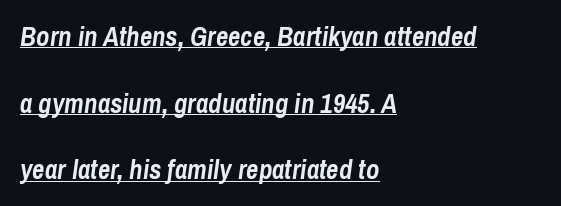
Q: Is the text bold? A: Yes.
Q: Is the text italic (slanted)? A: Yes, it leans right by about 8 degrees.
Q: Is the text underlined? A: Yes.
Q: How is the paragraph aligned? A: Left-aligned.
Q: Is the spacing between letters normal or unusually wide? A: Normal.
Q: Is the spacing between lines tight, normal or loose? A: Loose.
